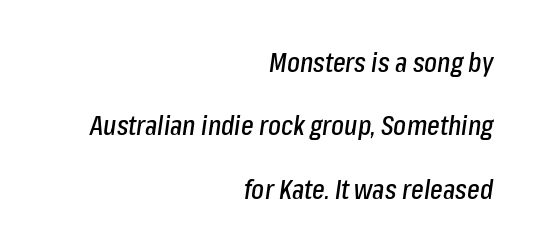
Caption: standard tracking, unaltered. The strip under each line holds only bare page. Visually the block forms a straight wall on the right and a jagged coastline on the left. The lettering tilts uniformly, giving the passage an italic look.
